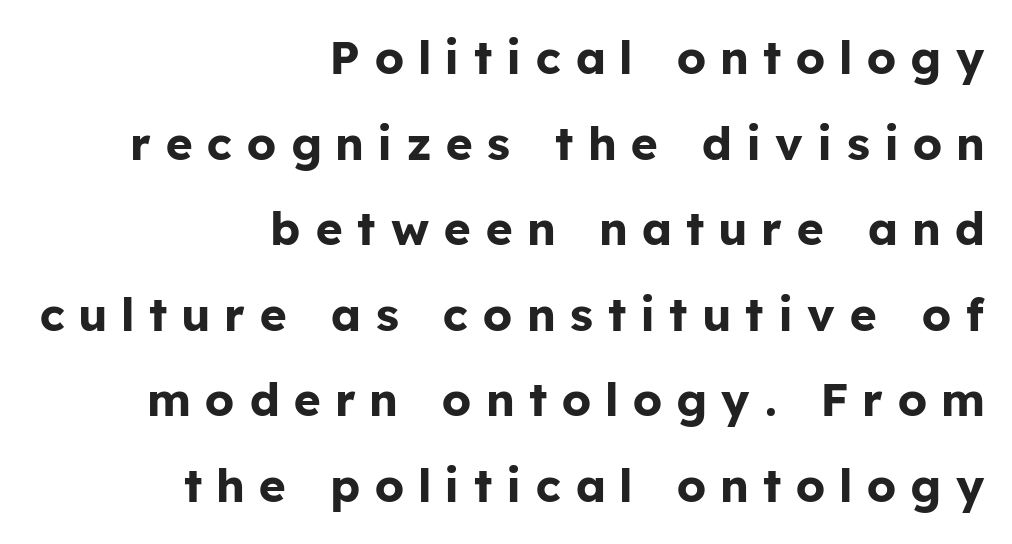
The image shows 46 px bold sans-serif type, upright; set right-aligned, line spacing 1.86x, unusually wide letter spacing (+0.33 em), not underlined; low stroke contrast and a medium x-height.
